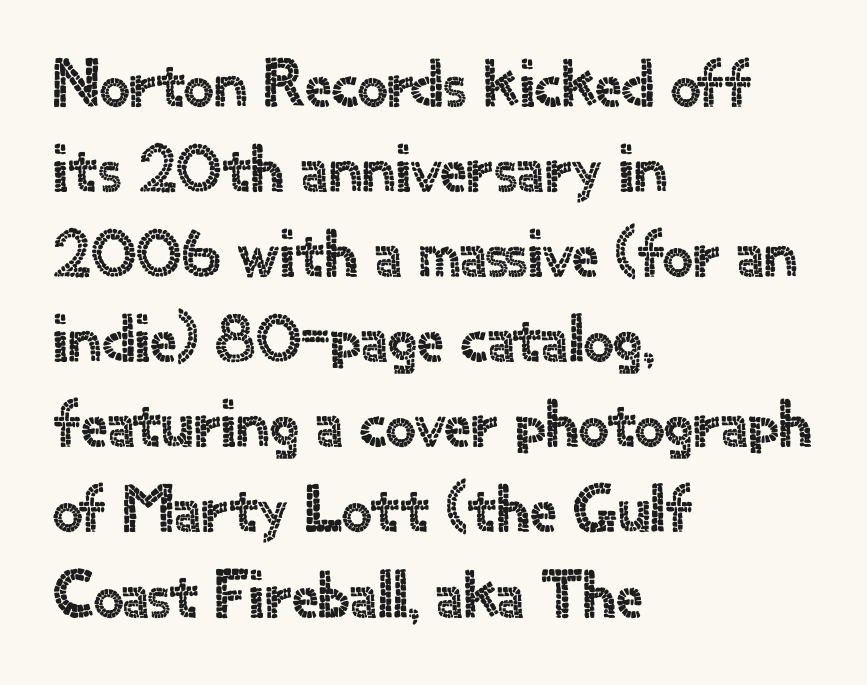
The space directly below the letters is spotless. Words appear dense and cohesive because spacing is normal. These lines are rendered in a variable-pitch font. Rendered with straight, roman letterforms.
